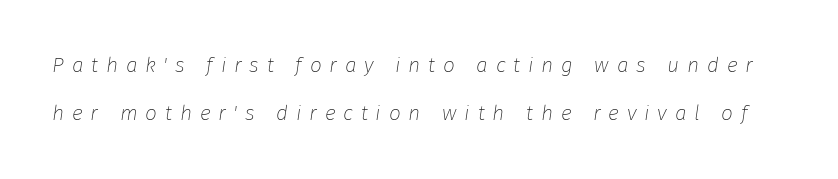
{"italic": "yes", "lean": "right", "slant_degrees": 8, "bold": "no", "underline": "no", "line_spacing": "loose", "line_spacing_ratio": 2.3, "letter_spacing": "wide", "letter_spacing_em": 0.37, "glyph_px": 21}
